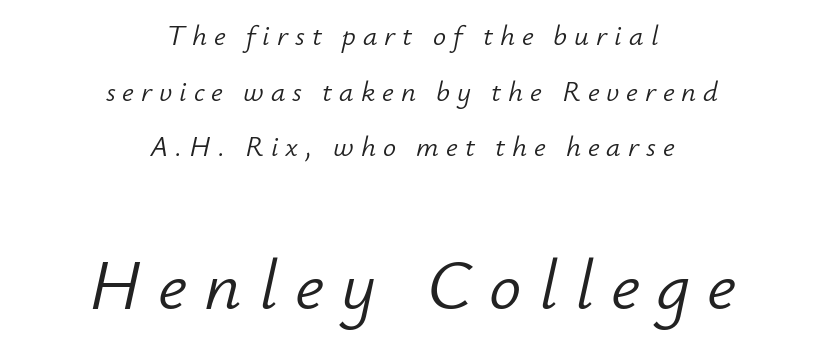
{"italic": "yes", "lean": "right", "slant_degrees": 12, "bold": "no", "weight": "light", "width": "normal", "stroke_contrast": "low", "x_height": "small", "monospaced": "no", "underline": "no", "align": "center", "line_spacing": "loose", "line_spacing_ratio": 1.92, "letter_spacing": "wide", "letter_spacing_em": 0.24, "larger_block": "second", "size_ratio": 2.48, "glyph_px": 72}
